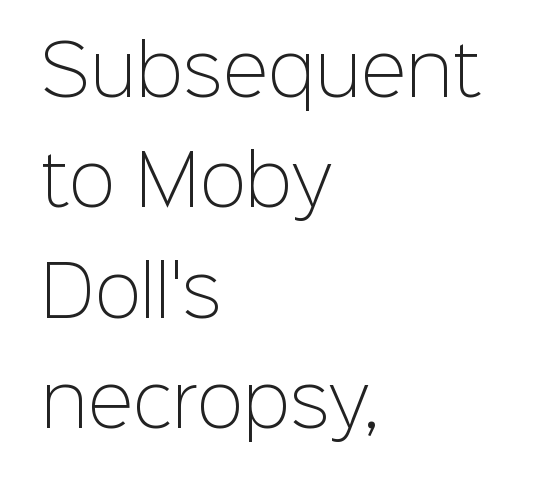
Each line starts at the same left margin while the right side varies. Proportional: the letters do not fall into vertical columns. A typesetter would label this face a sans. The lettering holds an erect, upright posture throughout. The rendering keeps characters at their native spacing. Is the type heavy? It reads as light-to-regular instead.
